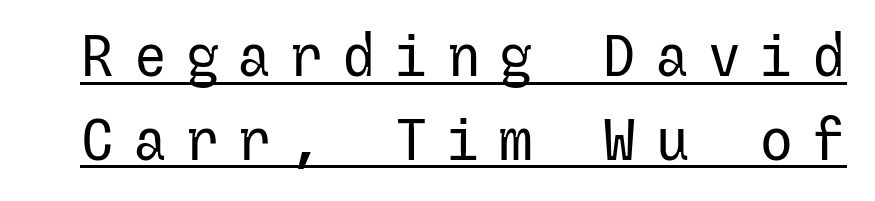
The image shows 58 px regular-weight sans-serif type, upright; set normal line spacing (1.44x), unusually wide letter spacing (+0.3 em), underlined; low stroke contrast and a medium x-height.
